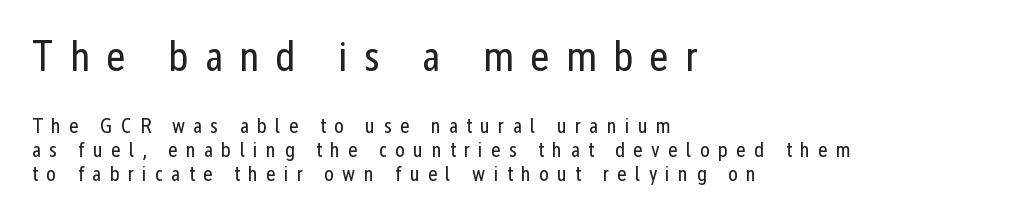
Honestly, there is no underline to notice here at all. Is there any slant? The stems are plumb. The cut favours lightness, reaching ordinary text weight at its darkest. You could only call the tracking loose — the letters float apart. How would I describe the line gaps? Narrow and economical.
